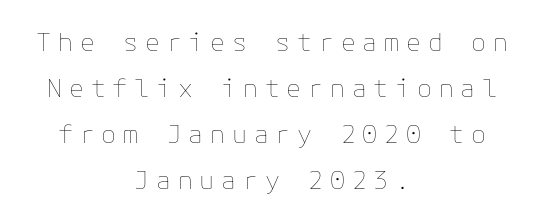
The image shows 25 px text type, upright; set centered, line spacing 1.84x, unusually wide letter spacing (+0.27 em), not underlined.
